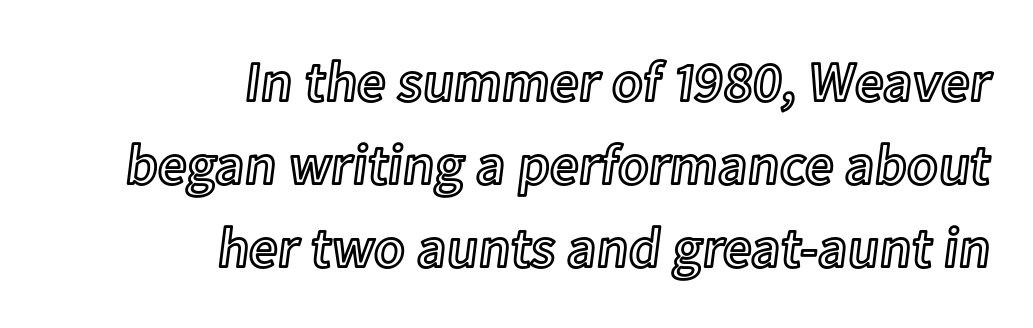
The rendering anchors every line to the right-hand side. Students, note that the glyphs here touch the page at normal intervals. Do the characters align in a grid? No, the font is proportional. The string is rendered with underlining switched off.
